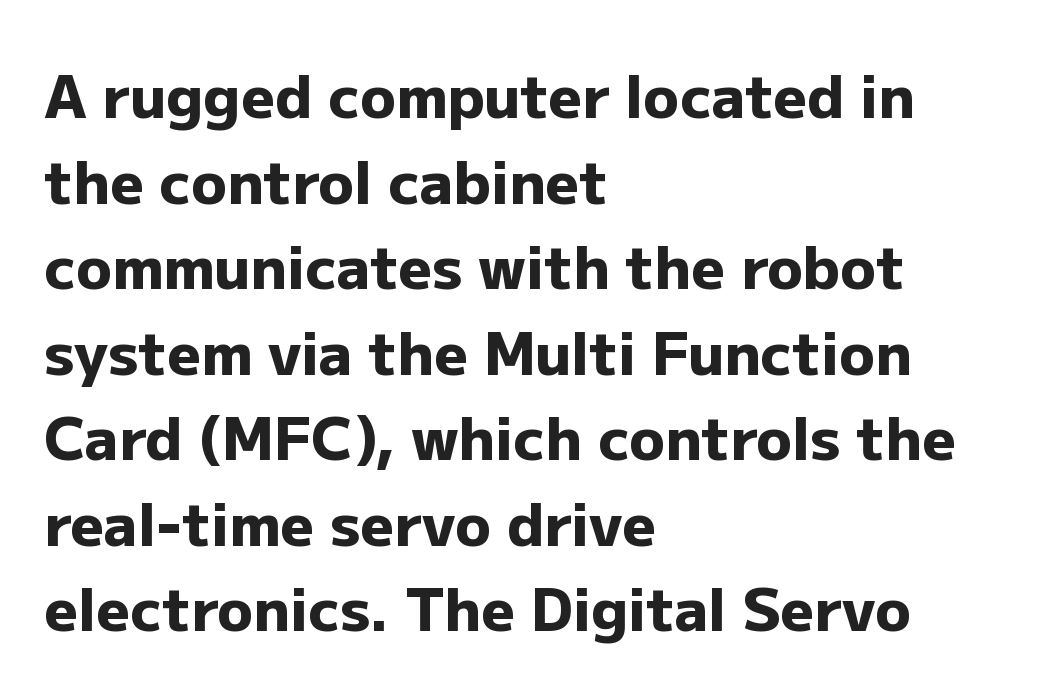
{"serif": "no", "italic": "no", "bold": "yes", "weight": "heavy", "width": "normal", "stroke_contrast": "low", "x_height": "medium", "monospaced": "no", "underline": "no", "align": "left", "line_spacing": "normal", "line_spacing_ratio": 1.45, "letter_spacing": "normal", "letter_spacing_em": 0.0, "glyph_px": 59}
